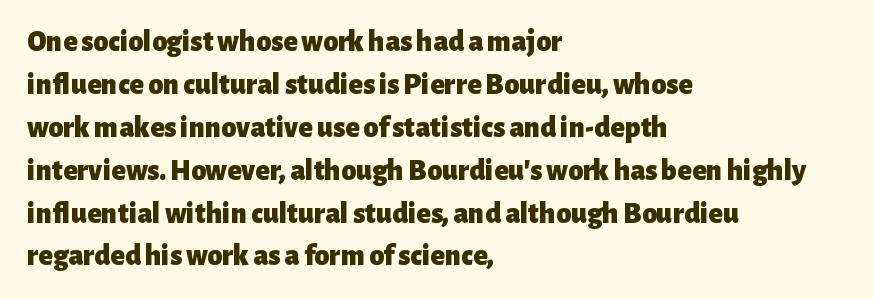
Q: Is the text bold? A: Yes.
Q: Is the text italic (slanted)? A: No, it is upright.
Q: Is the typeface a serif or a sans-serif typeface? A: Sans-serif.
Q: Is the text underlined? A: No.
Q: How is the paragraph aligned? A: Left-aligned.
Q: Is the spacing between letters normal or unusually wide? A: Normal.
Q: Is the spacing between lines tight, normal or loose? A: Normal.
Q: Width (condensed, normal, or wide)? A: Normal.
Q: Stroke contrast? A: Low.
Q: x-height? A: Medium.
Q: Monospaced? A: No.
